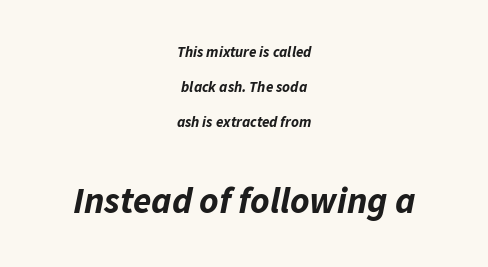
Spacing between characters is what you'd get straight out of the box. Plain, unruled lines of type. The rendering uses natural spacing where letterforms have individual widths. Between these two stacked blocks, the lower one wins on size. Heavy, bold letterforms.
